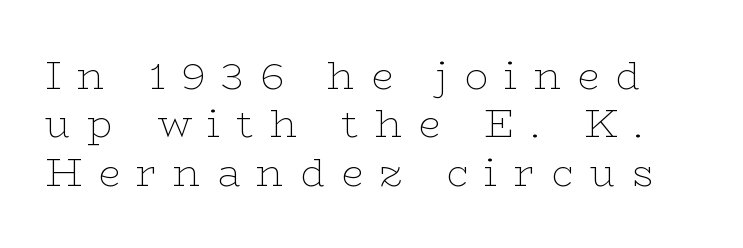
{"serif": "yes", "italic": "no", "bold": "no", "weight": "thin", "width": "wide", "stroke_contrast": "low", "x_height": "medium", "monospaced": "no", "underline": "no", "line_spacing_ratio": 1.24, "letter_spacing": "wide", "letter_spacing_em": 0.42, "glyph_px": 39}
